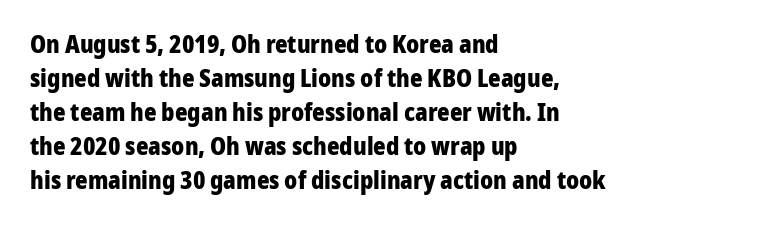
The passage shown stacks its lines at a standard gap. These lines keep a tight, regular rhythm from letter to letter. Descenders hang freely into open space. The sample has been set heavy, in full bold. Leftover space on each line is placed entirely after the last word. Nope, not italic — everything's standing straight.
